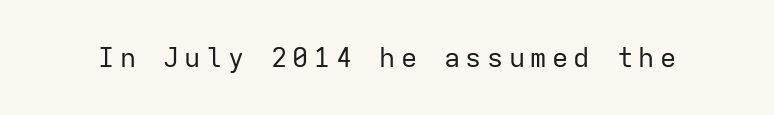
Q: Is the text bold? A: No.
Q: Is the text italic (slanted)? A: No, it is upright.
Q: Is the text underlined? A: No.
Q: Is the spacing between letters normal or unusually wide? A: Unusually wide.
